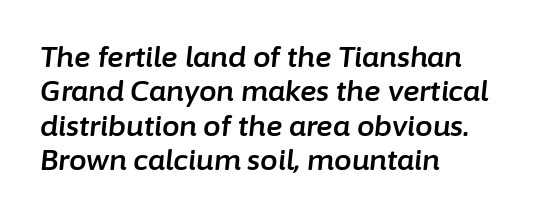
If you drew a ruler down the left edge, every line would touch it. There's an unmistakable incline to the writing here. Clear beneath every line of the passage. Proportional: the letters do not fall into vertical columns. There is no visible air inserted between adjacent glyphs.
